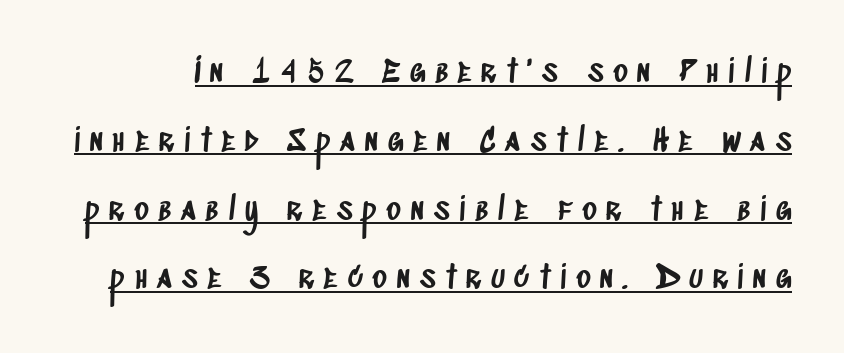
Q: Is the typeface a serif or a sans-serif typeface? A: Sans-serif.
Q: Is the text underlined? A: Yes.
Q: Is the spacing between letters normal or unusually wide? A: Unusually wide.
Q: Is the spacing between lines tight, normal or loose? A: Loose.
Q: Width (condensed, normal, or wide)? A: Condensed.
Q: Stroke contrast? A: Low.
Q: x-height? A: Large.
Q: Monospaced? A: No.
